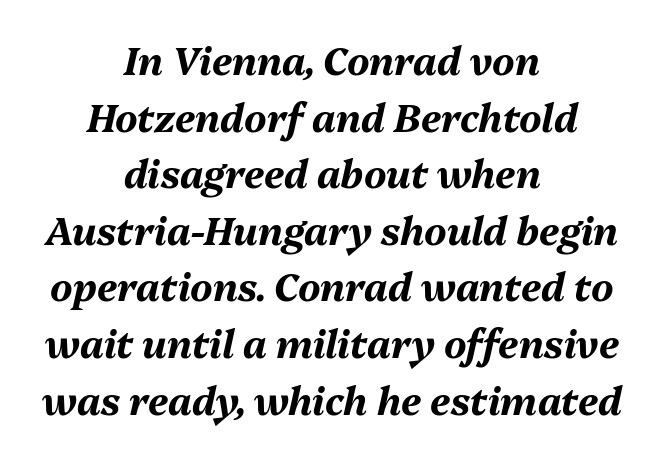
Q: Is the text bold? A: Yes.
Q: Is the text italic (slanted)? A: Yes, it leans right by about 13 degrees.
Q: Is the text underlined? A: No.
Q: How is the paragraph aligned? A: Centered.
Q: Is the spacing between letters normal or unusually wide? A: Normal.
Q: Is the spacing between lines tight, normal or loose? A: Normal.
Q: Width (condensed, normal, or wide)? A: Normal.
Q: Stroke contrast? A: Medium.
Q: x-height? A: Medium.
Q: Monospaced? A: No.
